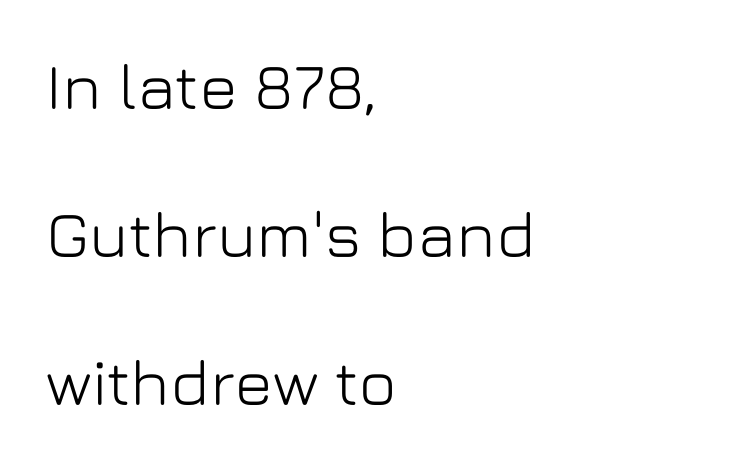
The image shows 65 px sans-serif type, upright; set left-aligned, loose line spacing (2.28x), normal letter spacing, not underlined; low stroke contrast and a medium x-height.
